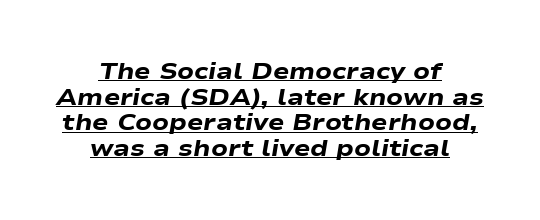
Q: Is the text bold? A: Yes.
Q: Is the text italic (slanted)? A: Yes, it leans right by about 9 degrees.
Q: Is the text underlined? A: Yes.
Q: How is the paragraph aligned? A: Centered.
Q: Is the spacing between letters normal or unusually wide? A: Normal.
Q: Is the spacing between lines tight, normal or loose? A: Tight.
